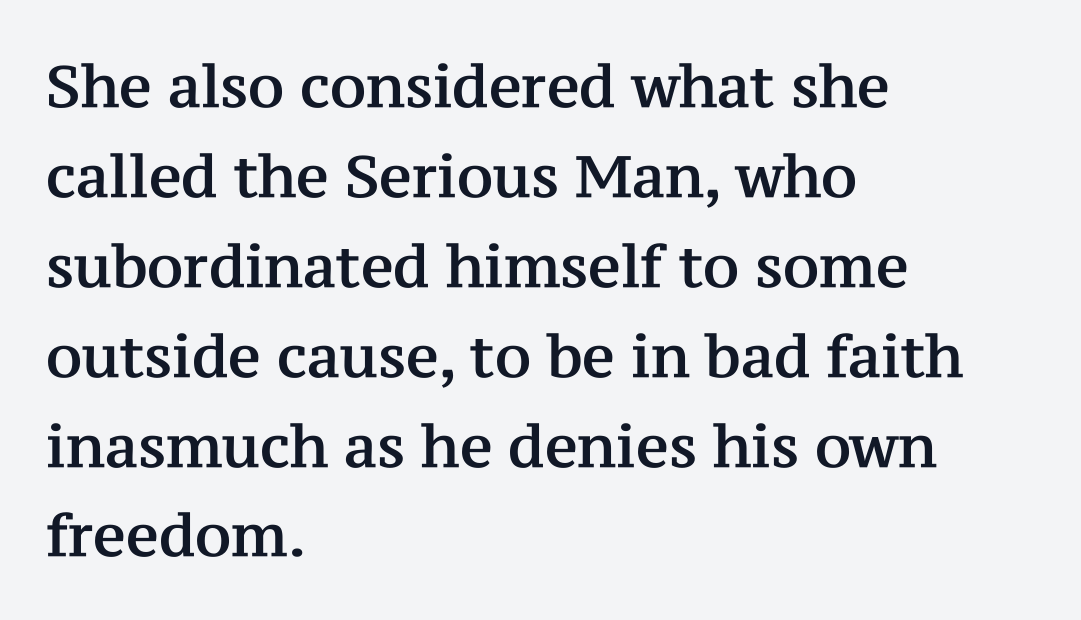
{"serif": "yes", "italic": "no", "width": "normal", "stroke_contrast": "medium", "x_height": "medium", "monospaced": "no", "underline": "no", "align": "left", "line_spacing": "normal", "line_spacing_ratio": 1.55, "letter_spacing": "normal", "letter_spacing_em": 0.0, "glyph_px": 58}
